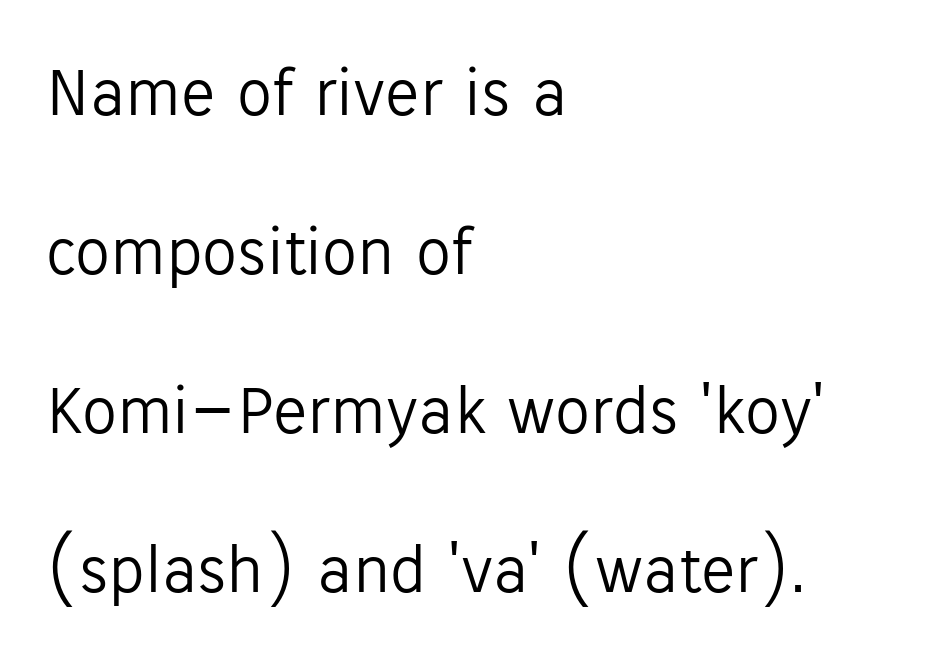
Q: Is the text bold? A: No.
Q: Is the text italic (slanted)? A: No, it is upright.
Q: Is the typeface a serif or a sans-serif typeface? A: Sans-serif.
Q: Is the text underlined? A: No.
Q: How is the paragraph aligned? A: Left-aligned.
Q: Is the spacing between letters normal or unusually wide? A: Normal.
Q: Is the spacing between lines tight, normal or loose? A: Loose.
Q: Width (condensed, normal, or wide)? A: Normal.
Q: Stroke contrast? A: Low.
Q: x-height? A: Medium.
Q: Monospaced? A: No.
